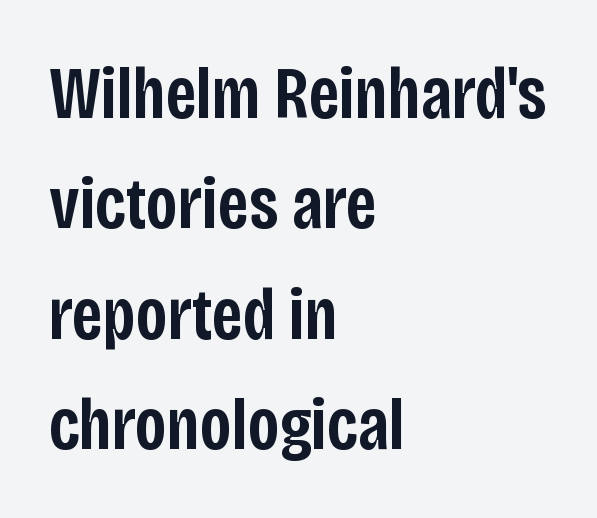
The image shows 74 px semibold, condensed sans-serif type, upright; set left-aligned, normal line spacing (1.49x), normal letter spacing, not underlined; low stroke contrast and a large x-height.
